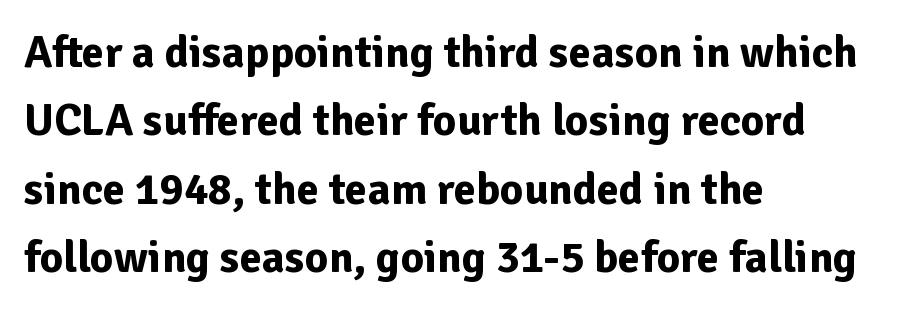
The image shows 45 px bold sans-serif type, upright; set left-aligned, normal line spacing (1.52x), normal letter spacing, not underlined; low stroke contrast and a medium x-height.
